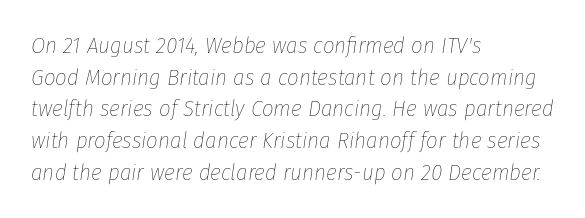
The image shows 23 px text type, italic (leaning right); set left-aligned, normal line spacing (1.38x), normal letter spacing, not underlined.
